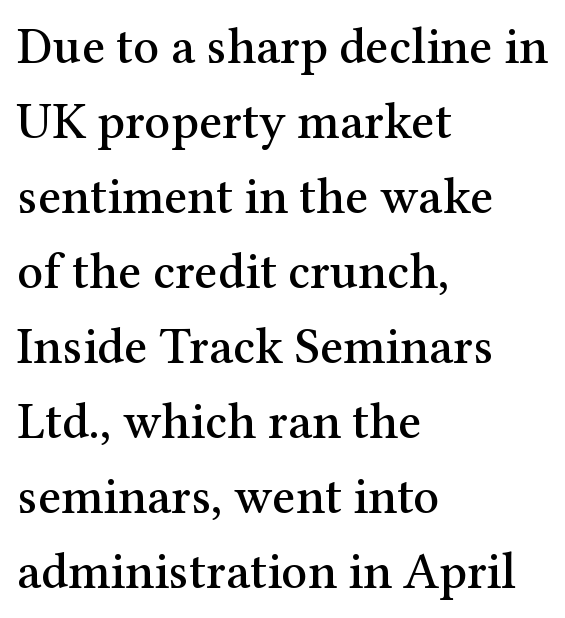
{"serif": "yes", "italic": "no", "width": "normal", "stroke_contrast": "medium", "x_height": "medium", "monospaced": "no", "underline": "no", "align": "left", "line_spacing": "normal", "line_spacing_ratio": 1.47, "letter_spacing": "normal", "letter_spacing_em": 0.0, "glyph_px": 51}
